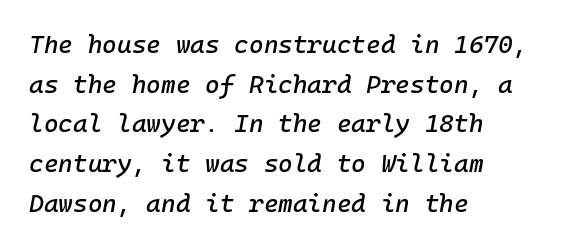
Descenders are the only things crossing below the line. Regular leading. When letters slant like this, we call the style italic. The setting favours the left margin, as ordinary paragraphs usually do.
